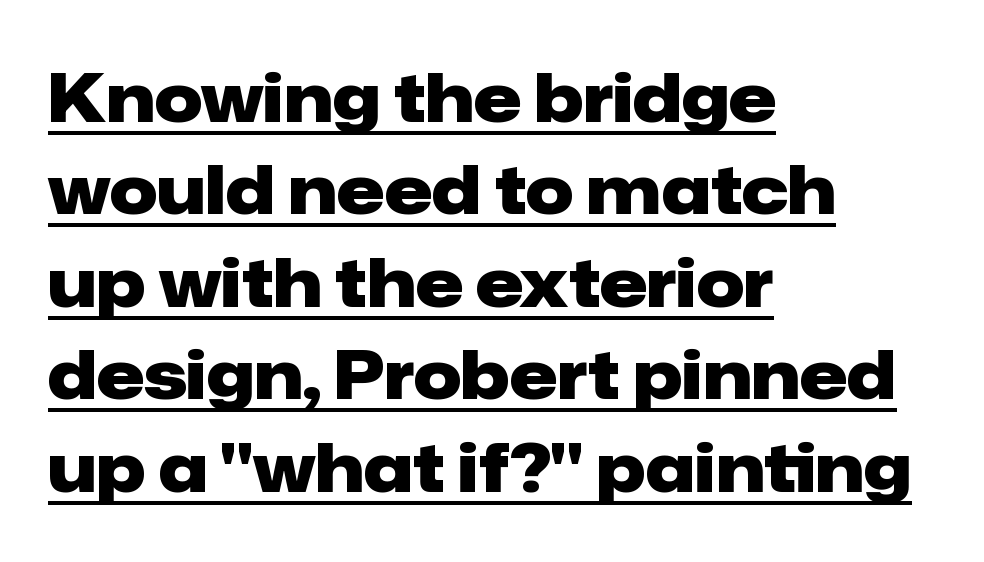
The image shows 67 px heavy sans-serif type, upright; set left-aligned, normal line spacing (1.38x), normal letter spacing, underlined; low stroke contrast and a medium x-height.
